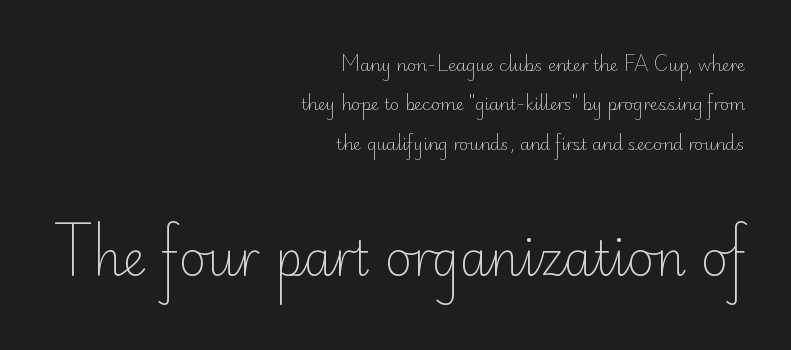
When letters stand straight like this, we call the style roman or upright. Underlining? Definitely not there. The type is set solid horizontally, with unmodified tracking. The passage shown is typed in a proportional face where columns would drift. Heaviness? Minimal to ordinary, like unemphasized prose.
